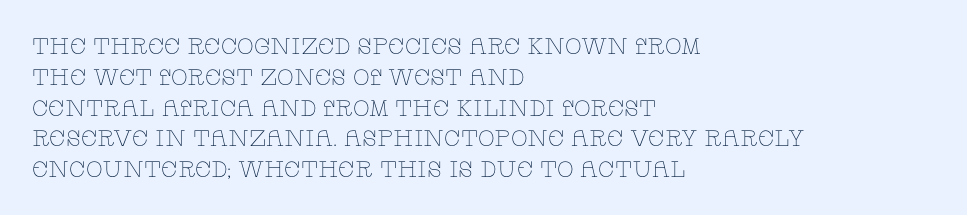
Summary of vertical rhythm: regular, with standard interline spacing. Short note: letters normally spaced. The font's upright variant was chosen for this text. Casual observation: everything's shoved over to the left.
